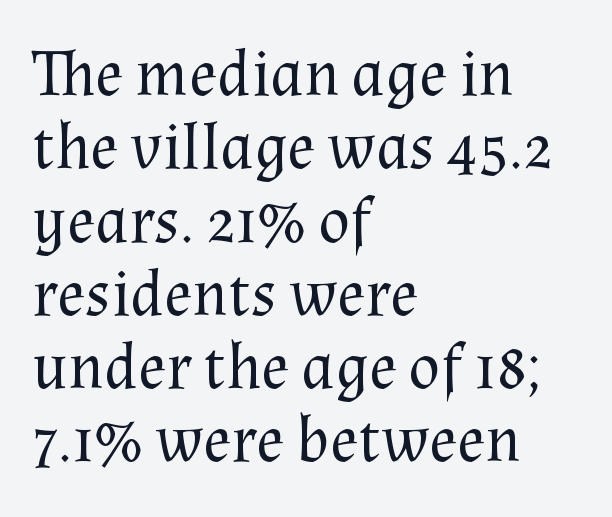
The specimen reads as upright at a glance. The letterforms sit shoulder to shoulder at normal distance. The rag falls on the right side of this text block. Reading down the column, the eye jumps only a short way to each next line.
